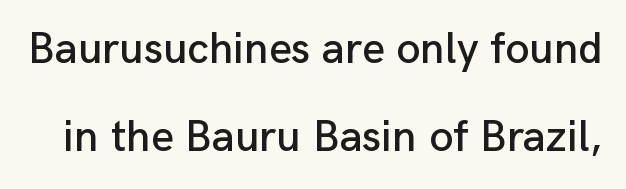
{"serif": "no", "italic": "no", "width": "normal", "stroke_contrast": "low", "x_height": "medium", "monospaced": "no", "underline": "no", "line_spacing": "loose", "line_spacing_ratio": 2.01, "letter_spacing": "normal", "letter_spacing_em": 0.0, "glyph_px": 44}
